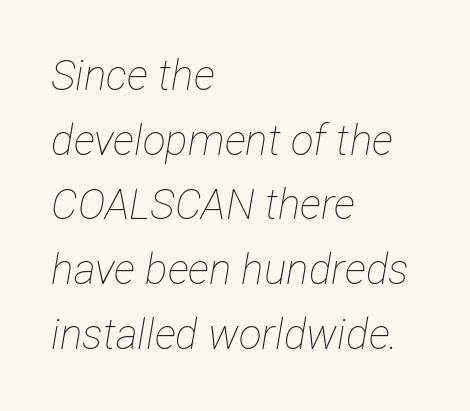
{"italic": "yes", "lean": "right", "slant_degrees": 12, "bold": "no", "weight": "thin", "width": "condensed", "stroke_contrast": "low", "x_height": "medium", "monospaced": "no", "underline": "no", "align": "left", "line_spacing": "normal", "line_spacing_ratio": 1.54, "letter_spacing": "normal", "letter_spacing_em": 0.0, "glyph_px": 42}
